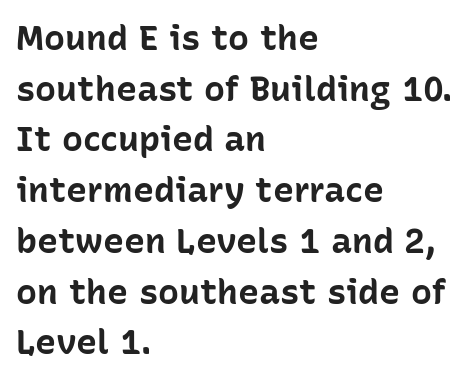
The image shows 35 px bold sans-serif type, upright; set left-aligned, normal line spacing (1.45x), normal letter spacing, not underlined; low stroke contrast and a medium x-height.
